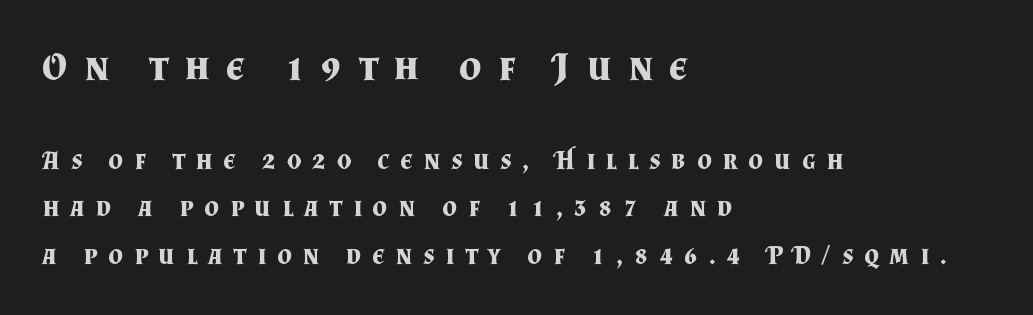
In this sample the first text group is rendered at the bigger scale. Weight: bold. Letterform terminals end in serifs throughout the passage. The lettering stays uniformly vertical, giving the passage a roman look. Just letters on the line, the space beneath them empty.
